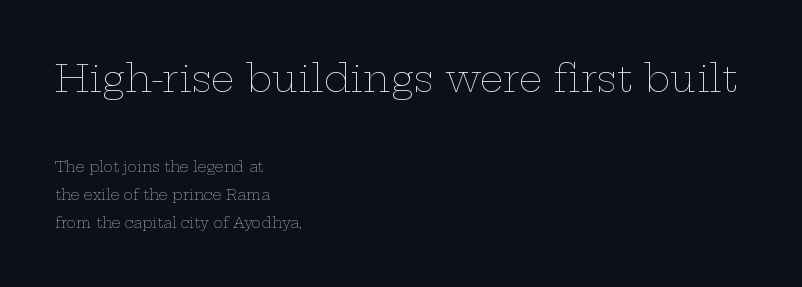
The image shows 37 px thin, wide type, upright; set left-aligned, loose line spacing (1.99x), normal letter spacing, not underlined; the first (top) block is 2.64x larger; low stroke contrast and a medium x-height.
